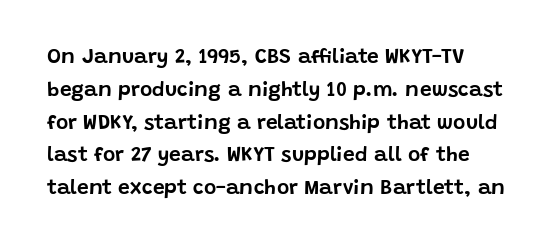
Q: Is the text italic (slanted)? A: No, it is upright.
Q: Is the text underlined? A: No.
Q: Is the spacing between letters normal or unusually wide? A: Normal.
Q: Is the spacing between lines tight, normal or loose? A: Normal.
